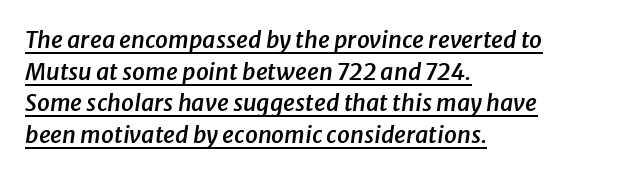
Summary of weight: moderately heavy, a semibold. Inter-character spacing is left at the font's built-in metrics. The string is rendered with underlining switched on. This sample uses an oblique cut, with every glyph tilted off the vertical.
